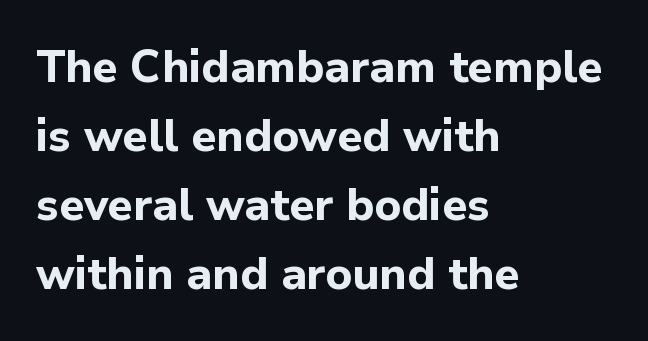
{"serif": "no", "italic": "no", "bold": "yes", "weight": "bold", "width": "normal", "stroke_contrast": "low", "x_height": "medium", "monospaced": "no", "underline": "no", "align": "left", "line_spacing": "normal", "line_spacing_ratio": 1.53, "letter_spacing": "normal", "letter_spacing_em": 0.0, "glyph_px": 45}
